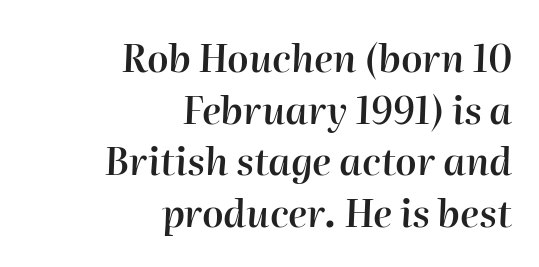
Any mark beneath the type? The region is blank. The passage is arranged like a letterhead date or caption credit — flush right. Observe the lean: these are italic letterforms. The letterforms sit shoulder to shoulder at normal distance.
